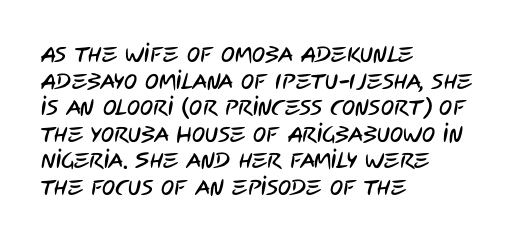
{"underline": "no", "align": "left", "line_spacing_ratio": 1.21, "letter_spacing": "normal", "letter_spacing_em": 0.0, "glyph_px": 22}
